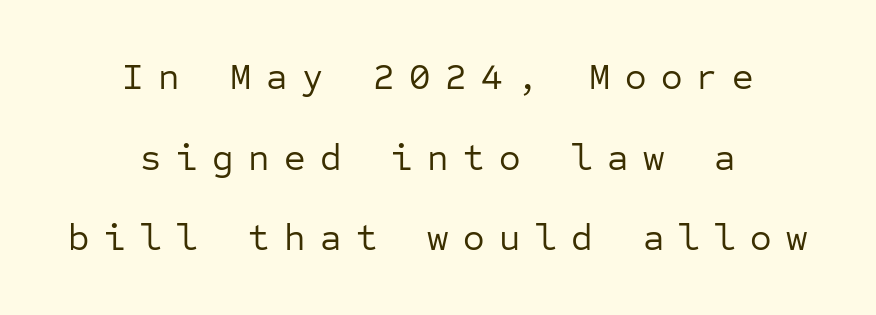
The image shows 37 px regular-weight sans-serif type, upright, monospaced; set centered, loose line spacing (2.18x), unusually wide letter spacing (+0.39 em), not underlined; low stroke contrast and a medium x-height.
